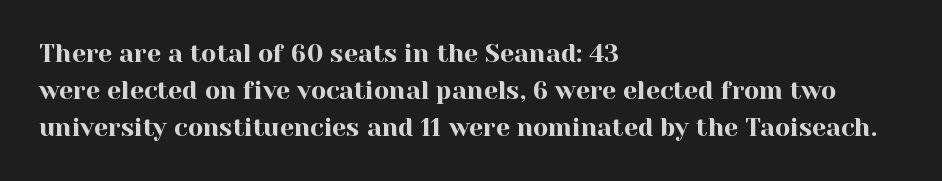
The space beneath each line is pristine and unruled. Compared with typical paragraphs, the rows here are spaced about the same. Notice how the passage keeps a crisp vertical edge on the left only. Short note: letters normally spaced.
